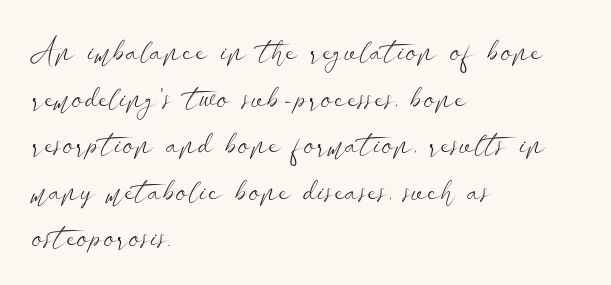
{"serif": "no", "bold": "no", "weight": "light", "width": "wide", "stroke_contrast": "low", "x_height": "small", "monospaced": "no", "underline": "no", "align": "left", "line_spacing": "normal", "line_spacing_ratio": 1.41, "letter_spacing": "normal", "letter_spacing_em": 0.0, "glyph_px": 33}
